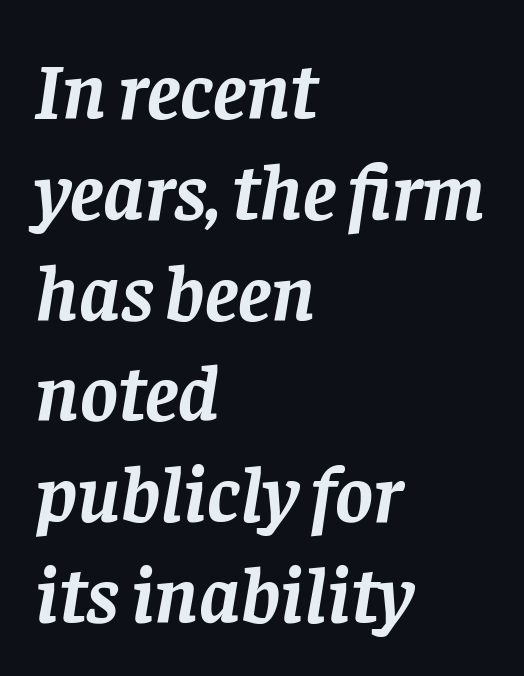
Q: Is the text bold? A: Yes.
Q: Is the text italic (slanted)? A: Yes, it leans right by about 8 degrees.
Q: Is the typeface a serif or a sans-serif typeface? A: Serif.
Q: Is the text underlined? A: No.
Q: How is the paragraph aligned? A: Left-aligned.
Q: Is the spacing between letters normal or unusually wide? A: Normal.
Q: Is the spacing between lines tight, normal or loose? A: Normal.
Q: Width (condensed, normal, or wide)? A: Normal.
Q: Stroke contrast? A: Low.
Q: x-height? A: Large.
Q: Monospaced? A: No.
